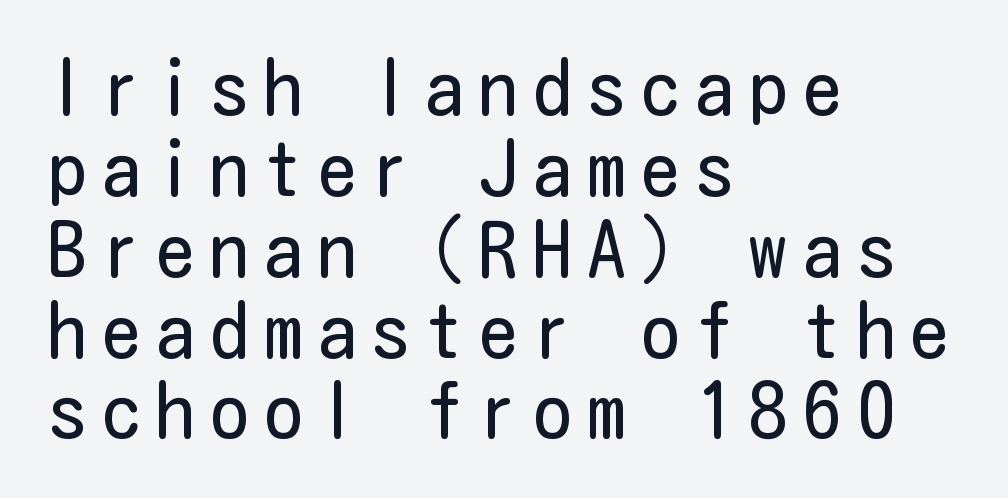
{"serif": "no", "italic": "no", "bold": "no", "weight": "regular", "width": "condensed", "stroke_contrast": "low", "x_height": "medium", "underline": "no", "align": "left", "line_spacing": "tight", "line_spacing_ratio": 1.05, "letter_spacing": "wide", "letter_spacing_em": 0.2, "glyph_px": 77}
